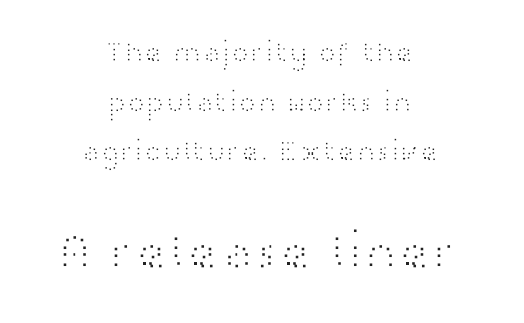
{"serif": "no", "italic": "no", "bold": "no", "weight": "light", "width": "wide", "stroke_contrast": "high", "x_height": "medium", "monospaced": "no", "underline": "no", "align": "center", "line_spacing_ratio": 1.71, "letter_spacing": "normal", "letter_spacing_em": 0.0, "larger_block": "second", "size_ratio": 1.76, "glyph_px": 51}
